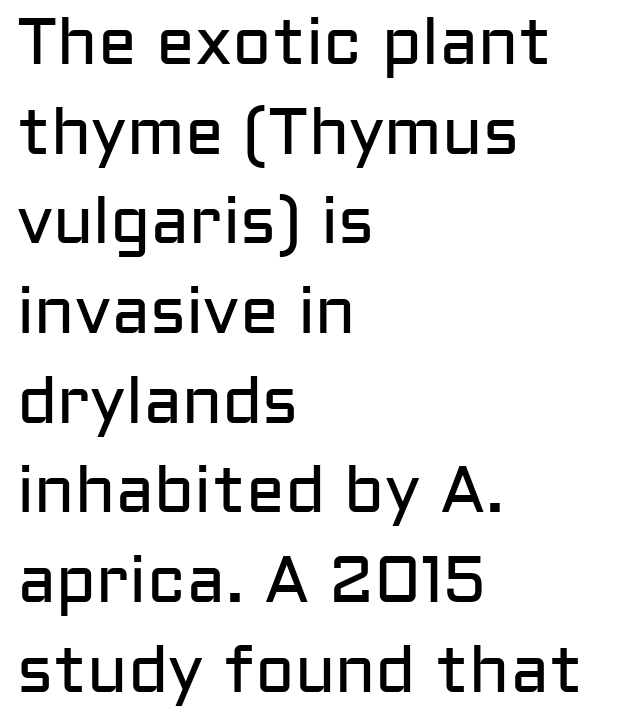
Q: Is the text bold? A: No.
Q: Is the text italic (slanted)? A: No, it is upright.
Q: Is the typeface a serif or a sans-serif typeface? A: Sans-serif.
Q: Is the text underlined? A: No.
Q: How is the paragraph aligned? A: Left-aligned.
Q: Is the spacing between letters normal or unusually wide? A: Normal.
Q: Is the spacing between lines tight, normal or loose? A: Normal.
Q: Width (condensed, normal, or wide)? A: Normal.
Q: Stroke contrast? A: Low.
Q: x-height? A: Medium.
Q: Monospaced? A: No.
